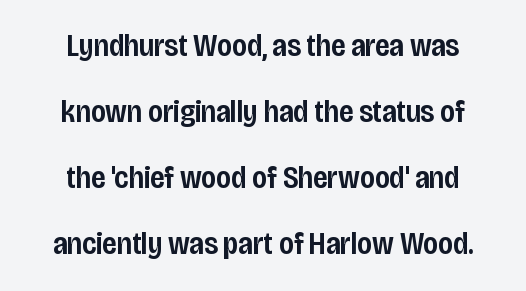
The image shows 31 px semibold, condensed sans-serif type, upright; set centered, loose line spacing (2.13x), normal letter spacing, not underlined; low stroke contrast and a large x-height.
